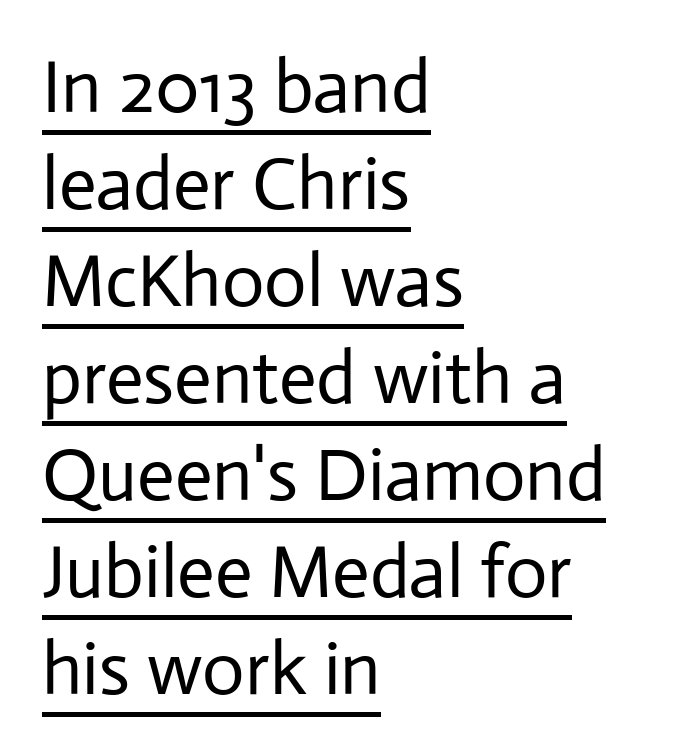
Q: Is the text bold? A: No.
Q: Is the text italic (slanted)? A: No, it is upright.
Q: Is the typeface a serif or a sans-serif typeface? A: Sans-serif.
Q: Is the text underlined? A: Yes.
Q: How is the paragraph aligned? A: Left-aligned.
Q: Is the spacing between letters normal or unusually wide? A: Normal.
Q: Is the spacing between lines tight, normal or loose? A: Normal.
Q: Width (condensed, normal, or wide)? A: Normal.
Q: Stroke contrast? A: Low.
Q: x-height? A: Medium.
Q: Monospaced? A: No.
